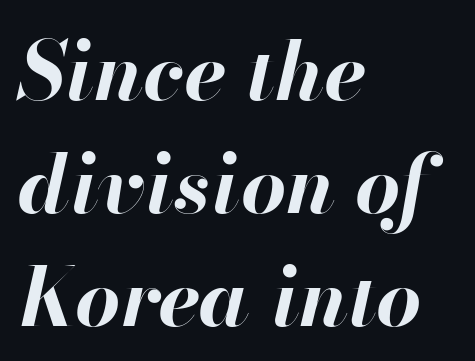
Q: Is the text bold? A: Yes.
Q: Is the text italic (slanted)? A: Yes, it leans right by about 13 degrees.
Q: Is the text underlined? A: No.
Q: How is the paragraph aligned? A: Left-aligned.
Q: Is the spacing between letters normal or unusually wide? A: Normal.
Q: Is the spacing between lines tight, normal or loose? A: Normal.
Q: Width (condensed, normal, or wide)? A: Normal.
Q: Stroke contrast? A: High.
Q: x-height? A: Small.
Q: Monospaced? A: No.
